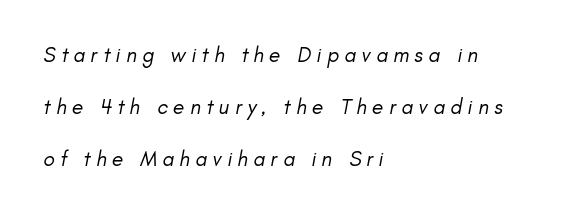
A light-to-regular cut is what we see here. Students, note that the glyphs here are deliberately spaced far apart. Unmarked baselines from the first word to the last. This sample is left-justified, so line endings fall wherever the words run out. The rendering uses a large line-height, opening up the rows.
